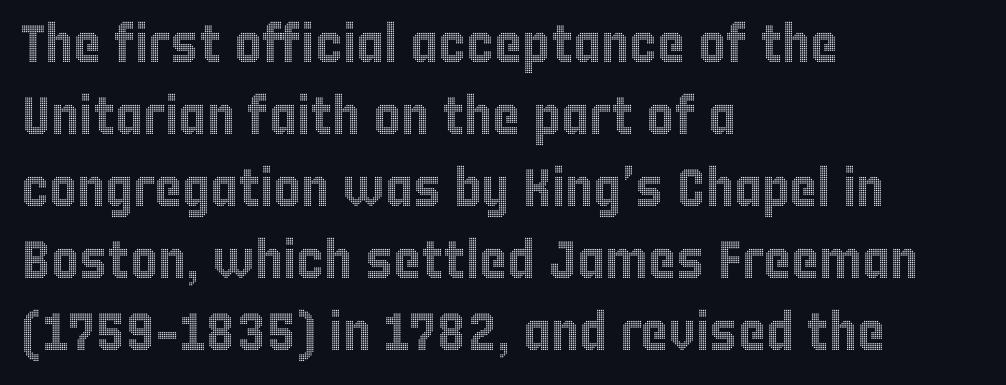
Alignment: flush left. These lines keep a tight, regular rhythm from letter to letter. Quick note: not italic, upright. The block of text has a typical density, with ordinary space between rows.
